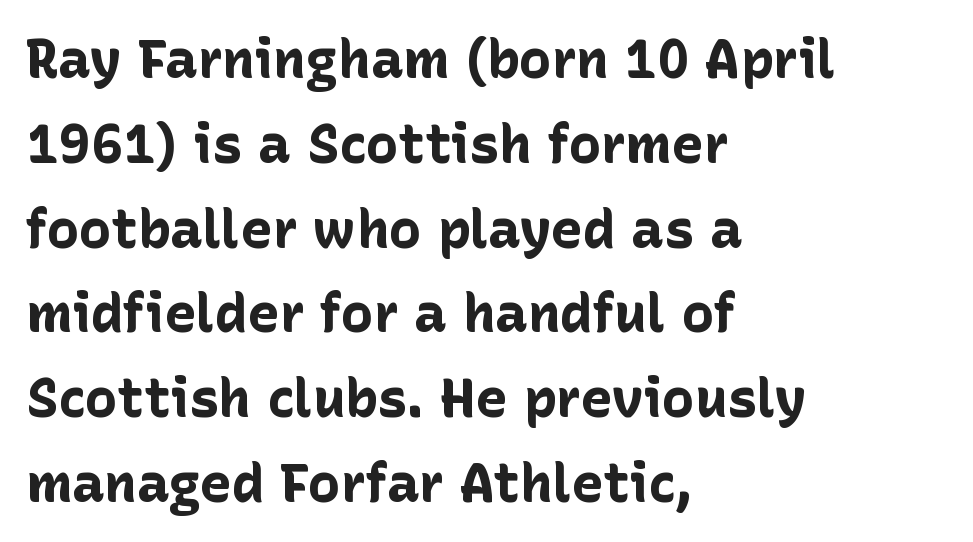
The image shows 54 px bold sans-serif type, upright; set left-aligned, normal line spacing (1.57x), normal letter spacing, not underlined; low stroke contrast and a medium x-height.
